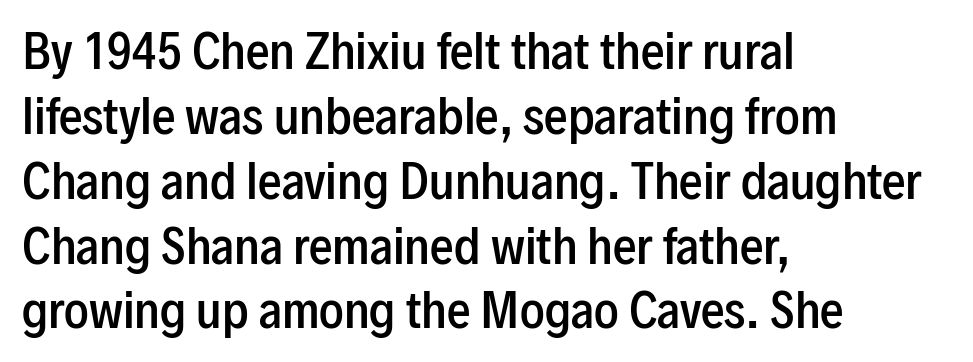
Q: Is the text bold? A: Semi-bold.
Q: Is the text italic (slanted)? A: No, it is upright.
Q: Is the typeface a serif or a sans-serif typeface? A: Sans-serif.
Q: Is the text underlined? A: No.
Q: How is the paragraph aligned? A: Left-aligned.
Q: Is the spacing between letters normal or unusually wide? A: Normal.
Q: Is the spacing between lines tight, normal or loose? A: Normal.
Q: Width (condensed, normal, or wide)? A: Condensed.
Q: Stroke contrast? A: Low.
Q: x-height? A: Medium.
Q: Monospaced? A: No.
